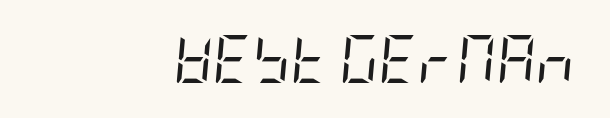
The image shows 48 px regular-weight, condensed type, italic (leaning right); set right-aligned, normal letter spacing, not underlined; low stroke contrast and a large x-height.
